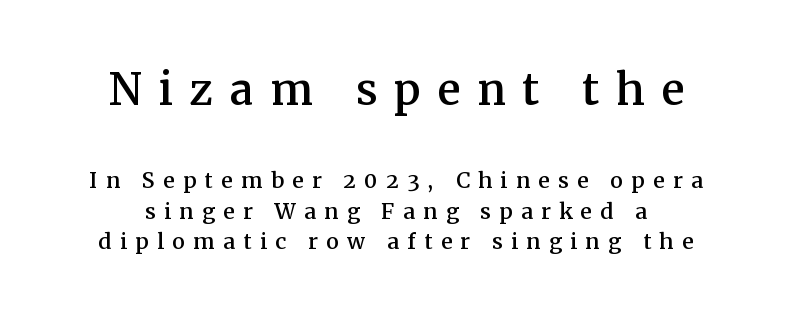
Q: Is the text italic (slanted)? A: No, it is upright.
Q: Is the typeface a serif or a sans-serif typeface? A: Serif.
Q: Is the text underlined? A: No.
Q: How is the paragraph aligned? A: Centered.
Q: Is the spacing between letters normal or unusually wide? A: Unusually wide.
Q: Is the spacing between lines tight, normal or loose? A: Tight.
Q: Which block of text is set in a larger size, the first (top) or the second (bottom)? A: The first (top) one.
Q: Width (condensed, normal, or wide)? A: Normal.
Q: Stroke contrast? A: Medium.
Q: x-height? A: Medium.
Q: Monospaced? A: No.
